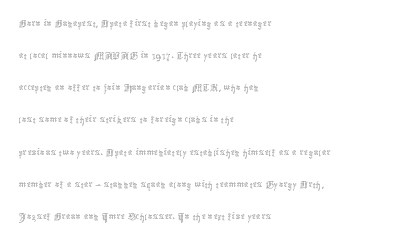
The strip under each line holds only bare page. You could call the tracking neutral — neither tight nor loose. Where is the straight margin? On the left. Upright lettering throughout. The weight tops out at a normal text grade.
